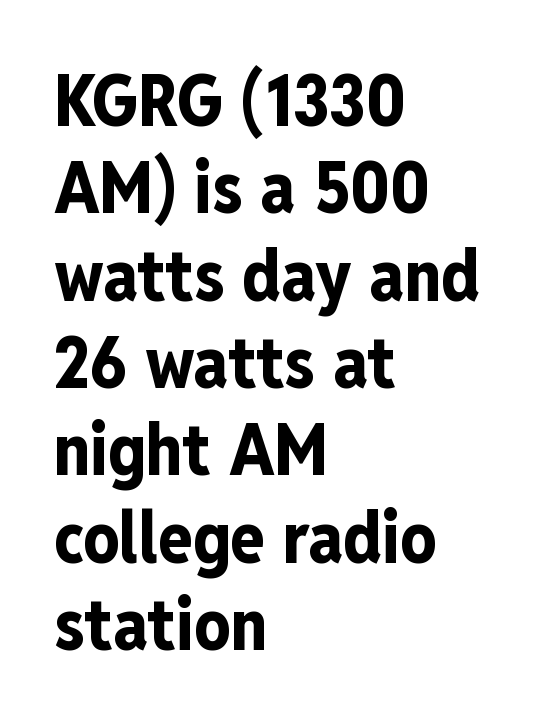
The image shows 71 px bold, condensed sans-serif type, upright; set left-aligned, line spacing 1.23x, normal letter spacing, not underlined; low stroke contrast and a medium x-height.
